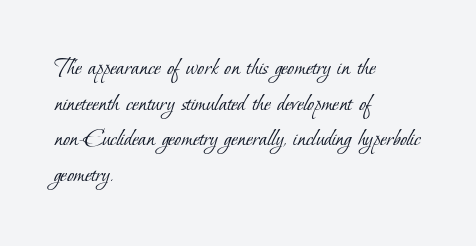
{"bold": "no", "underline": "no", "align": "left", "line_spacing": "normal", "line_spacing_ratio": 1.43, "letter_spacing": "normal", "letter_spacing_em": 0.0, "glyph_px": 25}
